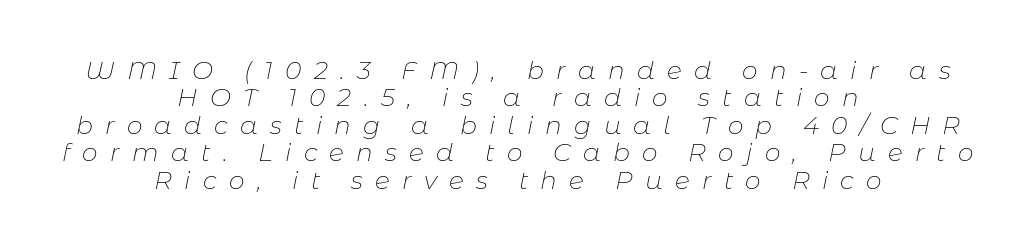
Layout note: lines centered. The axis of the letterforms is tilted away from vertical. Words appear elongated and porous because spacing is wide. The characters are drawn with everyday or finer stroke widths. Check under the words: just untouched page.
